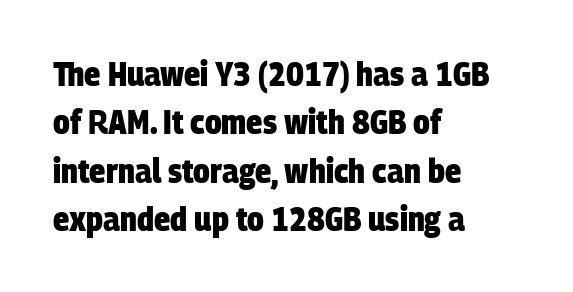
Serif or sans? Sans — the stroke terminals are bare. All the whitespace from short lines collects on the right. The tracking reads as untouched default to a designer's eye. A typesetter would call this leading conventional body-copy spacing. These lines are rendered in a variable-pitch font.
